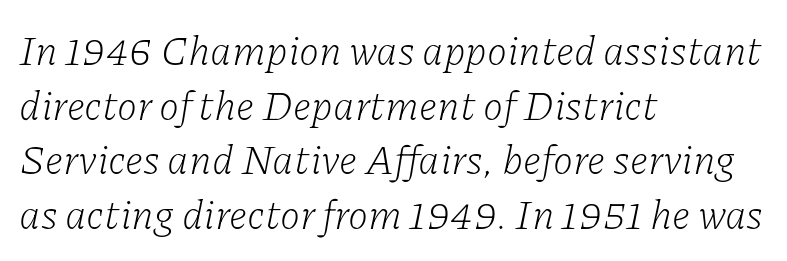
Classification — serif. Successive baselines arrive at the customary interval. Character widths vary here, with narrow letters taking less room than wide ones. The glyphs are unaccompanied by any horizontal stroke below them. Ink coverage per letter is moderate at most. The glyphs look as if they've been sheared to an angle.
